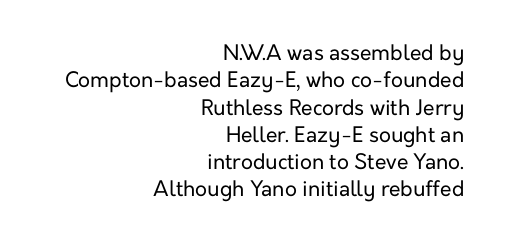
{"italic": "no", "bold": "no", "underline": "no", "align": "right", "line_spacing": "normal", "line_spacing_ratio": 1.3, "letter_spacing": "normal", "letter_spacing_em": 0.0, "glyph_px": 21}
